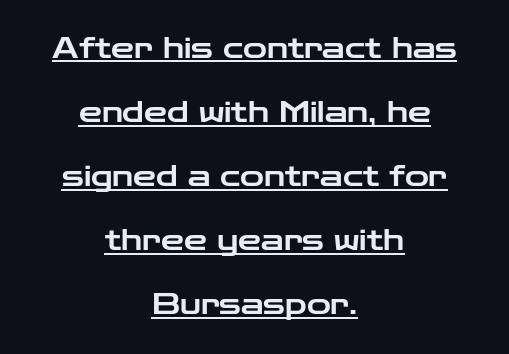
{"serif": "no", "italic": "no", "width": "wide", "stroke_contrast": "low", "x_height": "medium", "monospaced": "no", "underline": "yes", "align": "center", "line_spacing": "loose", "line_spacing_ratio": 2.21, "letter_spacing": "normal", "letter_spacing_em": 0.0, "glyph_px": 29}
